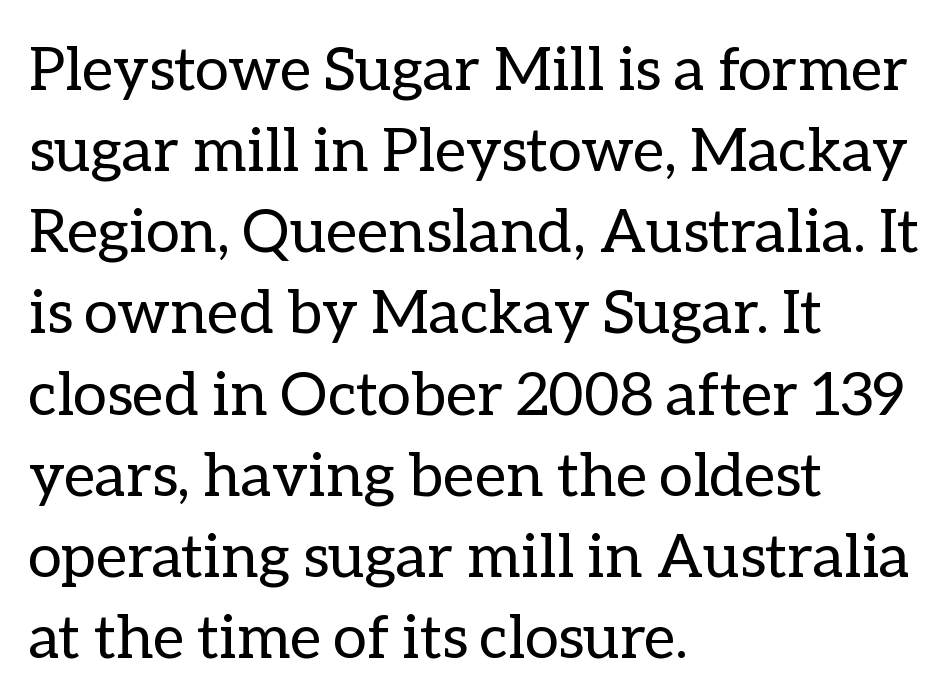
The image shows 61 px regular-weight type, upright; set left-aligned, normal line spacing (1.33x), normal letter spacing, not underlined; low stroke contrast and a medium x-height.
